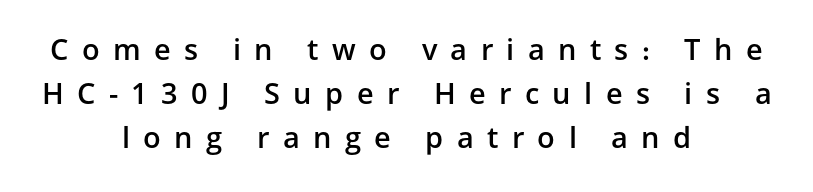
Rule under the text: the space is simply empty. A student would call this center alignment; a typographer would say set centered. Type style note: lacks serifs. These lines have a slow, spaced-out rhythm from letter to letter.
